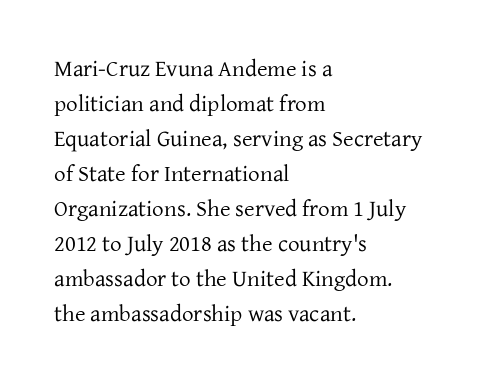
Q: Is the text bold? A: No.
Q: Is the text italic (slanted)? A: No, it is upright.
Q: Is the text underlined? A: No.
Q: How is the paragraph aligned? A: Left-aligned.
Q: Is the spacing between letters normal or unusually wide? A: Normal.
Q: Is the spacing between lines tight, normal or loose? A: Normal.
